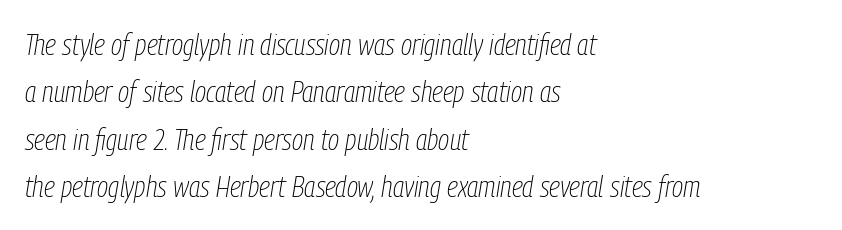
The image shows 30 px thin, condensed type, italic (leaning right); set left-aligned, normal line spacing (1.58x), normal letter spacing, not underlined; low stroke contrast and a medium x-height.
